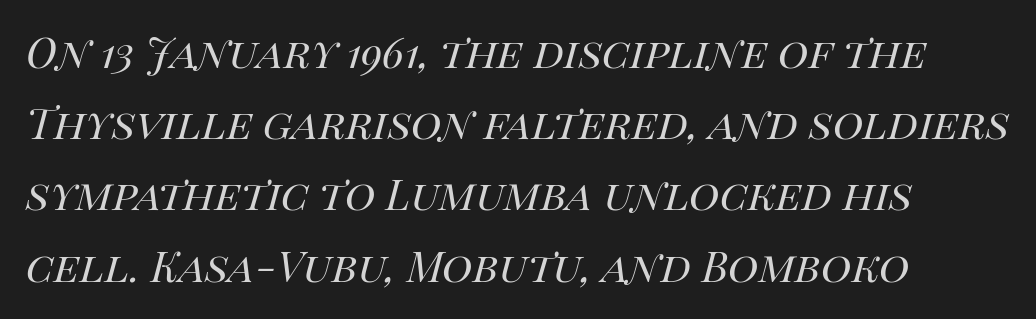
The paragraph has a hard left edge and a soft right edge. Short note: letters normally spaced. Looks like regular typesetting: each glyph gets only the width it needs. Normally led — the rows are evenly, conventionally spaced. In terms of posture, this sample is oblique. Descenders hang freely into open space.
